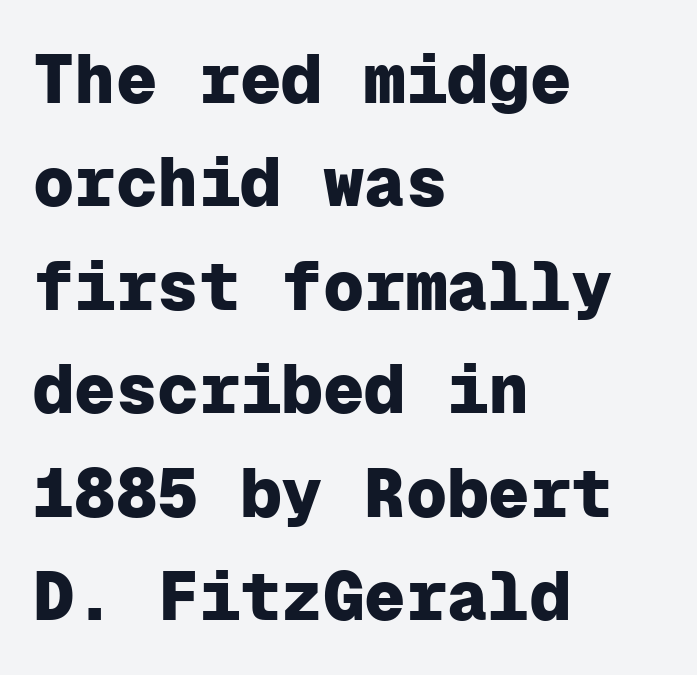
The image shows 69 px heavy sans-serif type, upright, monospaced; set left-aligned, normal line spacing (1.5x), normal letter spacing, not underlined; low stroke contrast and a medium x-height.
